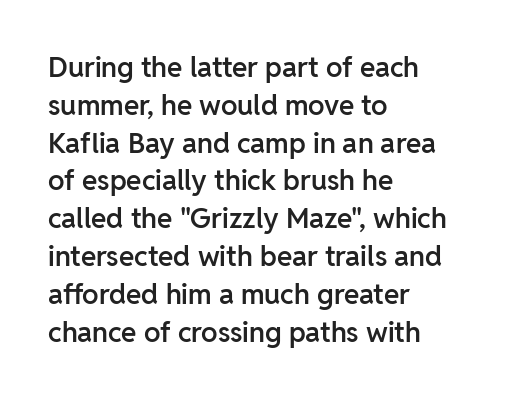
Q: Is the text bold? A: Semi-bold.
Q: Is the text italic (slanted)? A: No, it is upright.
Q: Is the typeface a serif or a sans-serif typeface? A: Sans-serif.
Q: Is the text underlined? A: No.
Q: How is the paragraph aligned? A: Left-aligned.
Q: Is the spacing between letters normal or unusually wide? A: Normal.
Q: Is the spacing between lines tight, normal or loose? A: Normal.
Q: Width (condensed, normal, or wide)? A: Normal.
Q: Stroke contrast? A: Low.
Q: x-height? A: Medium.
Q: Monospaced? A: No.
